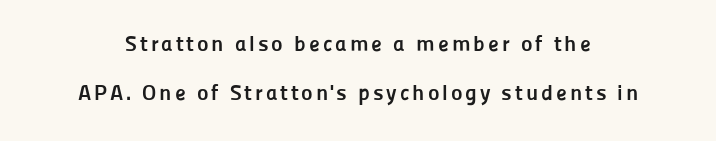
You'd pick this weight for a headline — it's a proper bold. Has an underline been added? It has not. If you measured baseline to baseline, you'd find a long distance. Characters remain perfectly vertical along every line.
